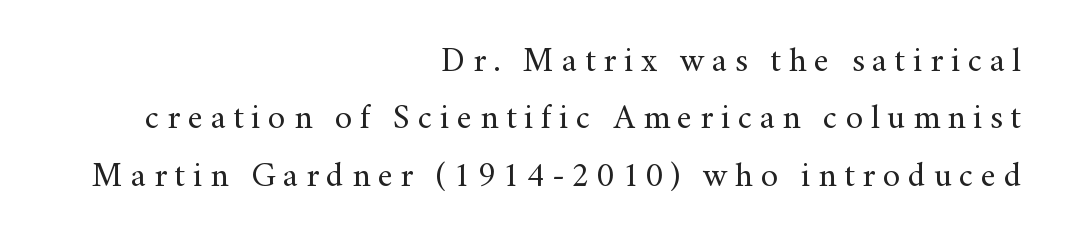
{"serif": "yes", "italic": "no", "bold": "no", "weight": "regular", "width": "normal", "stroke_contrast": "medium", "x_height": "small", "monospaced": "no", "underline": "no", "align": "right", "line_spacing": "normal", "line_spacing_ratio": 1.69, "letter_spacing": "wide", "letter_spacing_em": 0.23, "glyph_px": 34}
